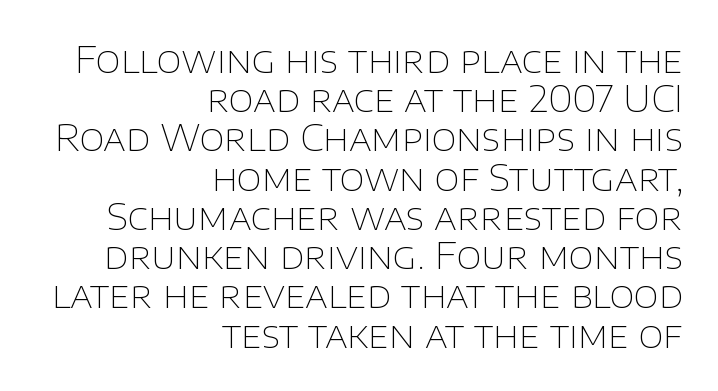
Q: Is the text bold? A: No.
Q: Is the text italic (slanted)? A: No, it is upright.
Q: Is the typeface a serif or a sans-serif typeface? A: Sans-serif.
Q: Is the text underlined? A: No.
Q: How is the paragraph aligned? A: Right-aligned.
Q: Is the spacing between letters normal or unusually wide? A: Normal.
Q: Is the spacing between lines tight, normal or loose? A: Tight.
Q: Width (condensed, normal, or wide)? A: Normal.
Q: Stroke contrast? A: Low.
Q: x-height? A: Large.
Q: Monospaced? A: No.
